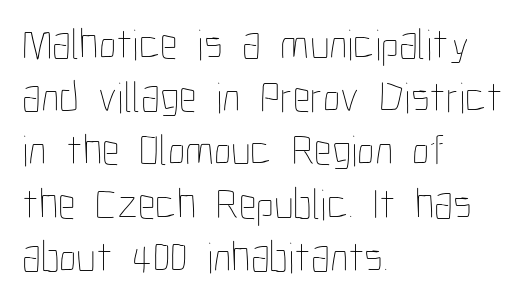
Q: Is the text bold? A: No.
Q: Is the text italic (slanted)? A: No, it is upright.
Q: Is the text underlined? A: No.
Q: How is the paragraph aligned? A: Left-aligned.
Q: Is the spacing between letters normal or unusually wide? A: Normal.
Q: Width (condensed, normal, or wide)? A: Condensed.
Q: Stroke contrast? A: Low.
Q: x-height? A: Medium.
Q: Monospaced? A: No.
